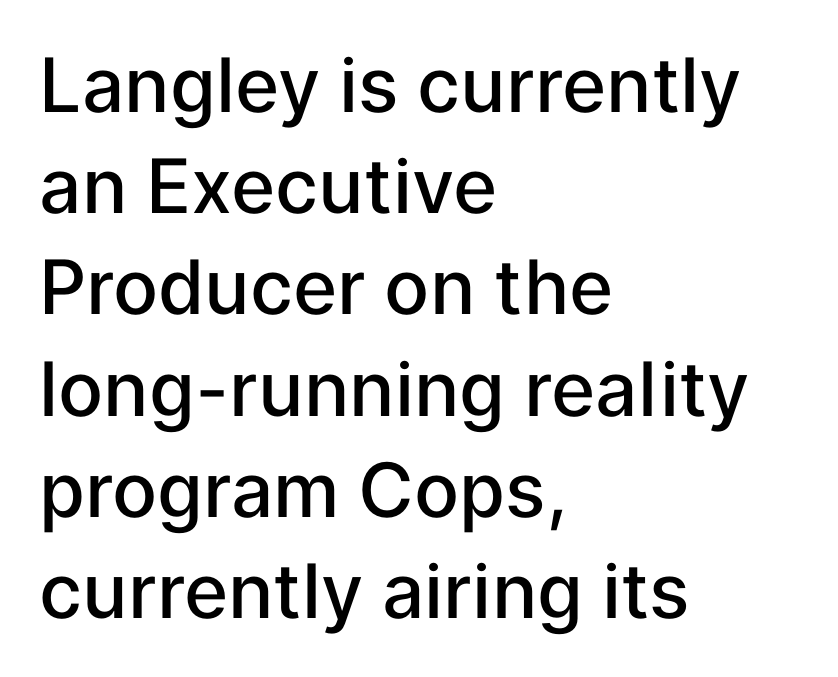
Q: Is the text bold? A: Semi-bold.
Q: Is the text italic (slanted)? A: No, it is upright.
Q: Is the typeface a serif or a sans-serif typeface? A: Sans-serif.
Q: Is the text underlined? A: No.
Q: How is the paragraph aligned? A: Left-aligned.
Q: Is the spacing between letters normal or unusually wide? A: Normal.
Q: Is the spacing between lines tight, normal or loose? A: Normal.
Q: Width (condensed, normal, or wide)? A: Normal.
Q: Stroke contrast? A: Low.
Q: x-height? A: Medium.
Q: Monospaced? A: No.
